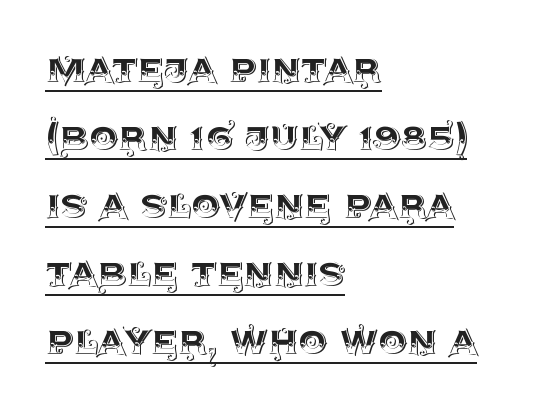
The rows are spaced the way most documents space them. You could call the tracking neutral — neither tight nor loose. Italic: no, the glyphs are upright roman. Short and long lines alike share a common starting point at left.
